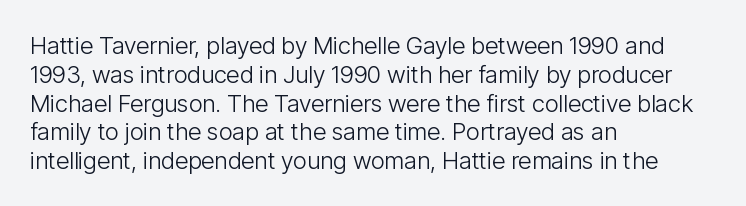
Horizontal alignment here is leftward, the default for most running prose. Is the stroke heavy? The answer is a plain regular-or-lighter. Posture: upright roman. The baseline area is clear. Between one letter and the next there's only the usual sliver of space.
